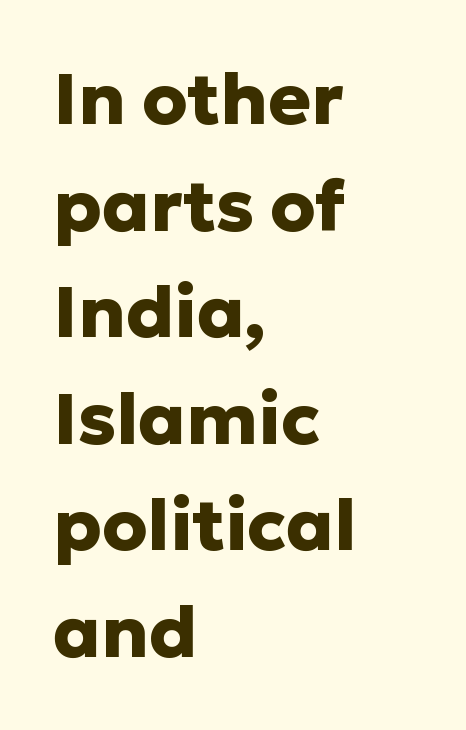
Q: Is the text bold? A: Yes.
Q: Is the text italic (slanted)? A: No, it is upright.
Q: Is the typeface a serif or a sans-serif typeface? A: Sans-serif.
Q: Is the text underlined? A: No.
Q: How is the paragraph aligned? A: Left-aligned.
Q: Is the spacing between letters normal or unusually wide? A: Normal.
Q: Is the spacing between lines tight, normal or loose? A: Normal.
Q: Width (condensed, normal, or wide)? A: Normal.
Q: Stroke contrast? A: Low.
Q: x-height? A: Medium.
Q: Monospaced? A: No.
